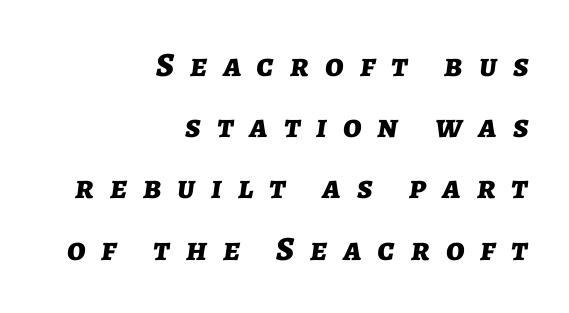
The image shows 34 px bold type, italic (leaning right); set right-aligned, line spacing 1.8x, unusually wide letter spacing (+0.47 em), not underlined; low stroke contrast and a medium x-height.
